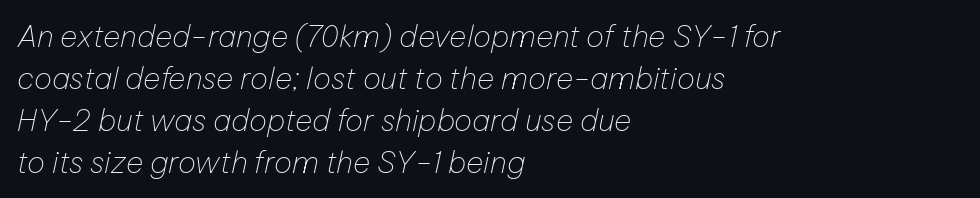
This sample uses an oblique cut, with every glyph tilted off the vertical. Is there much room between lines? A standard amount, neither cramped nor airy. Heaviness? Minimal to ordinary, like unemphasized prose. Each letter keeps its own natural width here, so spacing adapts to shape. Bare-footed words on every line. Alignment: flush left.
